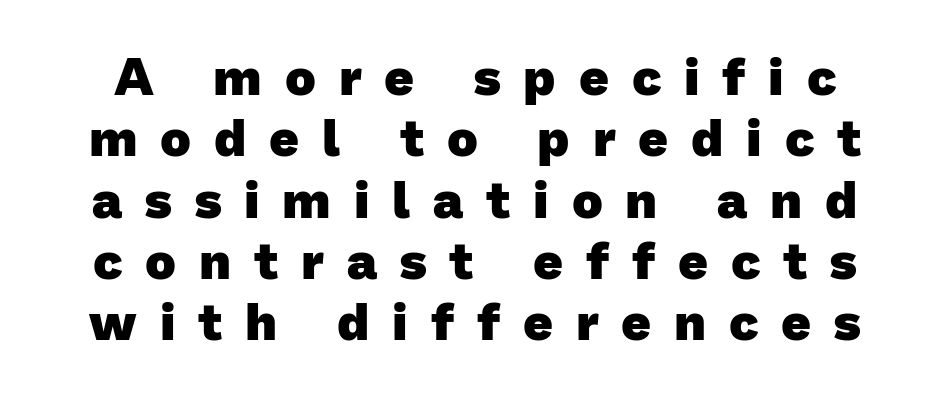
{"serif": "no", "bold": "yes", "weight": "heavy", "width": "normal", "stroke_contrast": "low", "x_height": "medium", "monospaced": "no", "underline": "no", "line_spacing_ratio": 1.18, "letter_spacing": "wide", "letter_spacing_em": 0.44, "glyph_px": 52}
